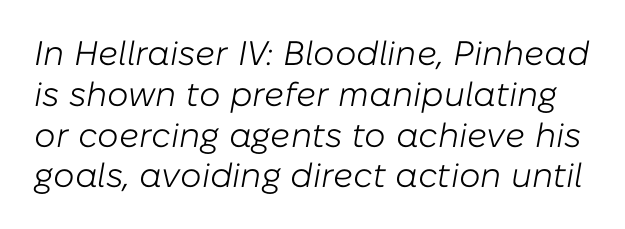
Q: Is the text bold? A: No.
Q: Is the text italic (slanted)? A: Yes, it leans right by about 10 degrees.
Q: Is the text underlined? A: No.
Q: Is the spacing between letters normal or unusually wide? A: Normal.
Q: Width (condensed, normal, or wide)? A: Normal.
Q: Stroke contrast? A: Low.
Q: x-height? A: Medium.
Q: Monospaced? A: No.
